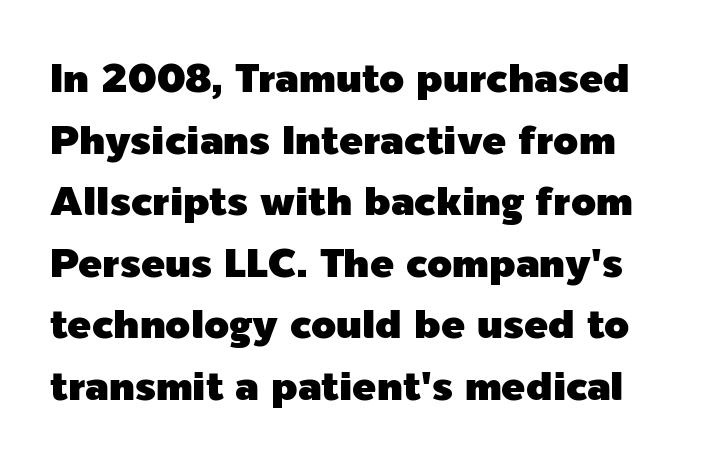
The image shows 40 px sans-serif type, upright; set normal line spacing (1.54x), normal letter spacing, not underlined; a medium x-height.
